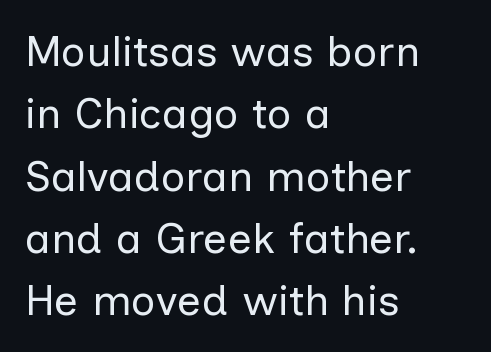
Q: Is the text bold? A: No.
Q: Is the text italic (slanted)? A: No, it is upright.
Q: Is the typeface a serif or a sans-serif typeface? A: Sans-serif.
Q: Is the text underlined? A: No.
Q: How is the paragraph aligned? A: Left-aligned.
Q: Is the spacing between letters normal or unusually wide? A: Normal.
Q: Is the spacing between lines tight, normal or loose? A: Normal.
Q: Width (condensed, normal, or wide)? A: Normal.
Q: Stroke contrast? A: Low.
Q: x-height? A: Medium.
Q: Monospaced? A: No.
